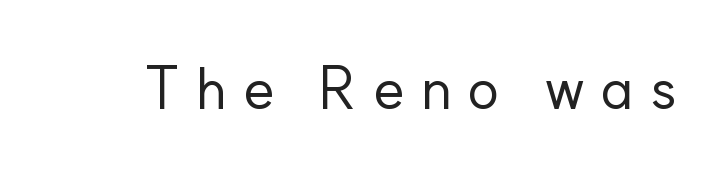
These lines are rendered in a variable-pitch font. Weight class: somewhere from thin through regular. Does the type have serifs? No, each stem ends abruptly. Designer's note — italics off, roman on. The space beneath each line is pristine and unruled.
